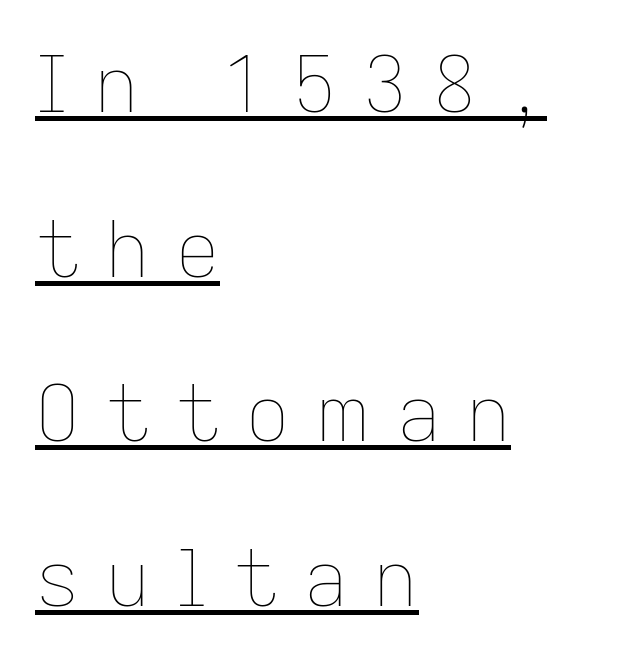
The image shows 78 px thin type, upright; set left-aligned, loose line spacing (2.11x), unusually wide letter spacing (+0.32 em), underlined; low stroke contrast and a medium x-height.
